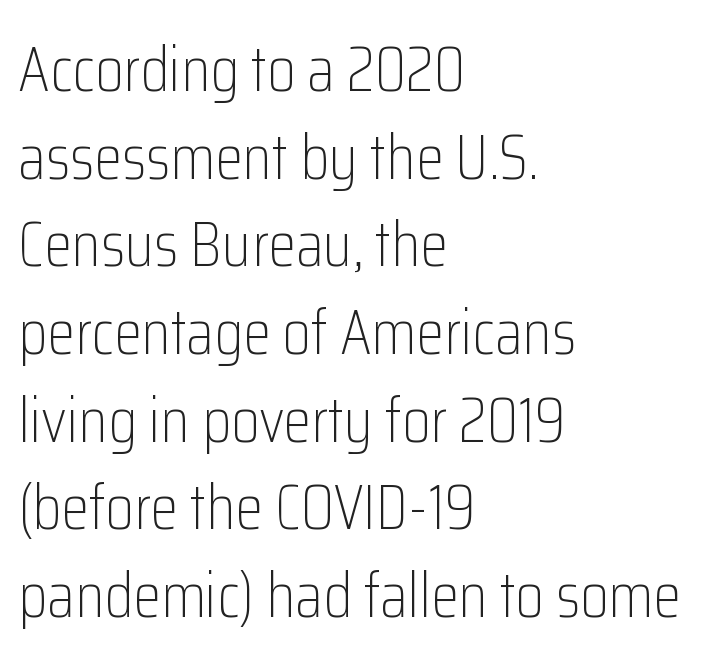
Q: Is the text bold? A: No.
Q: Is the text italic (slanted)? A: No, it is upright.
Q: Is the typeface a serif or a sans-serif typeface? A: Sans-serif.
Q: Is the text underlined? A: No.
Q: How is the paragraph aligned? A: Left-aligned.
Q: Is the spacing between letters normal or unusually wide? A: Normal.
Q: Is the spacing between lines tight, normal or loose? A: Normal.
Q: Width (condensed, normal, or wide)? A: Condensed.
Q: Stroke contrast? A: Low.
Q: x-height? A: Medium.
Q: Monospaced? A: No.
